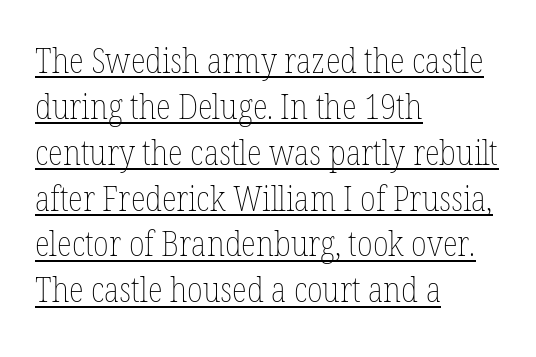
{"italic": "no", "bold": "no", "weight": "thin", "width": "condensed", "stroke_contrast": "low", "x_height": "medium", "monospaced": "no", "underline": "yes", "align": "left", "line_spacing": "normal", "line_spacing_ratio": 1.31, "letter_spacing": "normal", "letter_spacing_em": 0.0, "glyph_px": 35}
